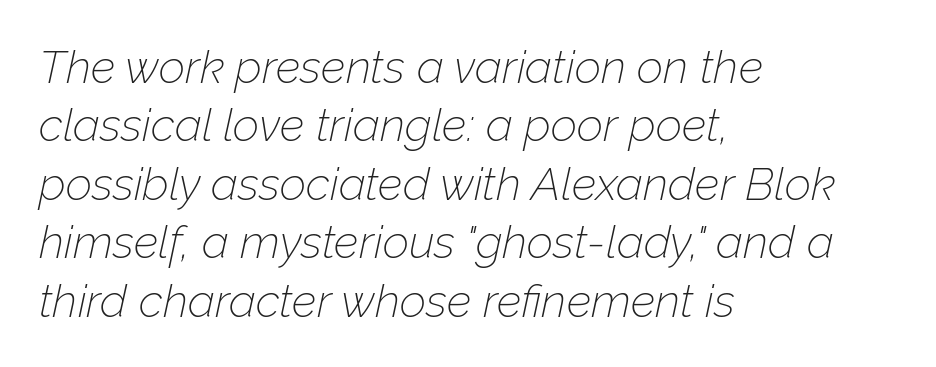
Q: Is the text bold? A: No.
Q: Is the text italic (slanted)? A: Yes, it leans right by about 12 degrees.
Q: Is the text underlined? A: No.
Q: How is the paragraph aligned? A: Left-aligned.
Q: Is the spacing between letters normal or unusually wide? A: Normal.
Q: Is the spacing between lines tight, normal or loose? A: Normal.
Q: Width (condensed, normal, or wide)? A: Normal.
Q: Stroke contrast? A: Low.
Q: x-height? A: Medium.
Q: Monospaced? A: No.
